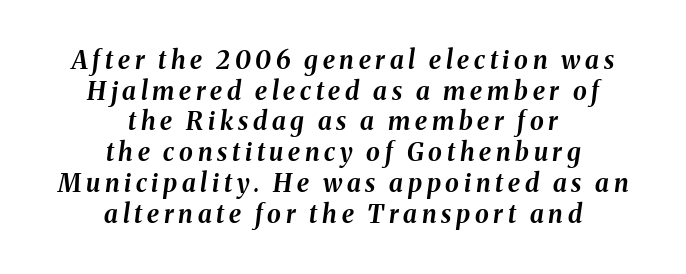
Unmarked baselines from the first word to the last. Reading down the block, each line starts at a different indent, mirrored at its end. Typesetter's note: full bold, strokes at maximum text heaviness. The font's italic variant was chosen for this text.
